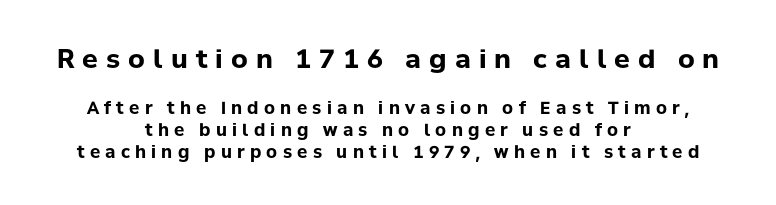
Clear beneath every line of the passage. Italic? Not at all — the glyphs are vertical. Teacher's note: observe the equal gaps on both sides — that is centered alignment. Baseline-to-baseline distance is the conventional proportion of letter height. Is the lower block the larger one? No — the upper block carries the bigger type. Substantial extra tracking has been applied to these lines.
